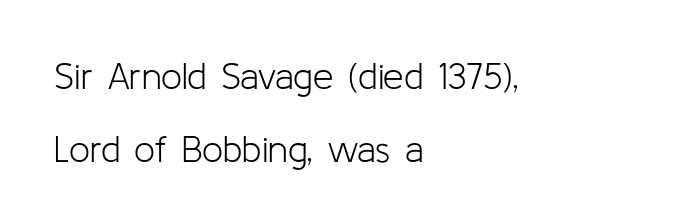
Q: Is the text bold? A: No.
Q: Is the text italic (slanted)? A: No, it is upright.
Q: Is the typeface a serif or a sans-serif typeface? A: Sans-serif.
Q: Is the text underlined? A: No.
Q: How is the paragraph aligned? A: Left-aligned.
Q: Is the spacing between letters normal or unusually wide? A: Normal.
Q: Is the spacing between lines tight, normal or loose? A: Loose.
Q: Width (condensed, normal, or wide)? A: Normal.
Q: Stroke contrast? A: Low.
Q: x-height? A: Medium.
Q: Monospaced? A: No.
